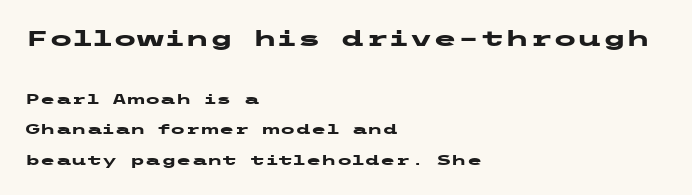
Q: Is the text bold? A: Yes.
Q: Is the text italic (slanted)? A: No, it is upright.
Q: Is the text underlined? A: No.
Q: How is the paragraph aligned? A: Left-aligned.
Q: Is the spacing between letters normal or unusually wide? A: Normal.
Q: Is the spacing between lines tight, normal or loose? A: Loose.
Q: Which block of text is set in a larger size, the first (top) or the second (bottom)? A: The first (top) one.
